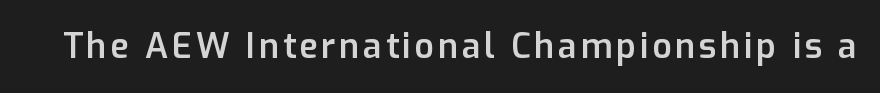
{"serif": "no", "italic": "no", "bold": "semi", "weight": "semibold", "width": "normal", "stroke_contrast": "low", "x_height": "medium", "monospaced": "no", "underline": "no", "glyph_px": 34}
